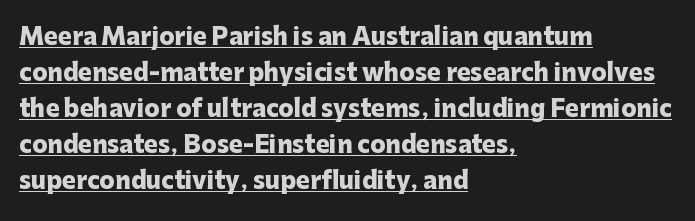
Q: Is the text bold? A: Yes.
Q: Is the text italic (slanted)? A: No, it is upright.
Q: Is the text underlined? A: Yes.
Q: How is the paragraph aligned? A: Left-aligned.
Q: Is the spacing between letters normal or unusually wide? A: Normal.
Q: Is the spacing between lines tight, normal or loose? A: Normal.
